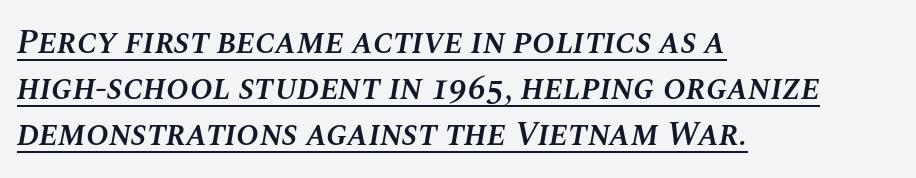
Q: Is the text bold? A: Semi-bold.
Q: Is the text italic (slanted)? A: Yes, it leans right by about 10 degrees.
Q: Is the text underlined? A: Yes.
Q: How is the paragraph aligned? A: Left-aligned.
Q: Is the spacing between letters normal or unusually wide? A: Normal.
Q: Is the spacing between lines tight, normal or loose? A: Normal.
Q: Width (condensed, normal, or wide)? A: Normal.
Q: Stroke contrast? A: Medium.
Q: x-height? A: Large.
Q: Monospaced? A: No.
